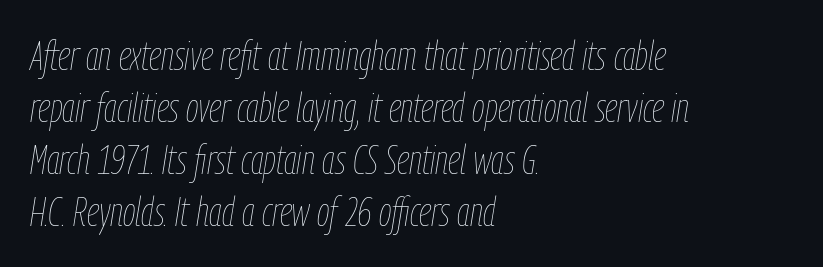
Q: Is the text bold? A: No.
Q: Is the text italic (slanted)? A: Yes, it leans right by about 9 degrees.
Q: Is the text underlined? A: No.
Q: How is the paragraph aligned? A: Left-aligned.
Q: Is the spacing between letters normal or unusually wide? A: Normal.
Q: Is the spacing between lines tight, normal or loose? A: Normal.
Q: Width (condensed, normal, or wide)? A: Condensed.
Q: Stroke contrast? A: Low.
Q: x-height? A: Medium.
Q: Monospaced? A: No.
